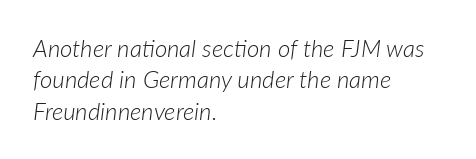
Q: Is the text bold? A: No.
Q: Is the text italic (slanted)? A: Yes, it leans right by about 7 degrees.
Q: Is the text underlined? A: No.
Q: How is the paragraph aligned? A: Left-aligned.
Q: Is the spacing between letters normal or unusually wide? A: Normal.
Q: Is the spacing between lines tight, normal or loose? A: Normal.
